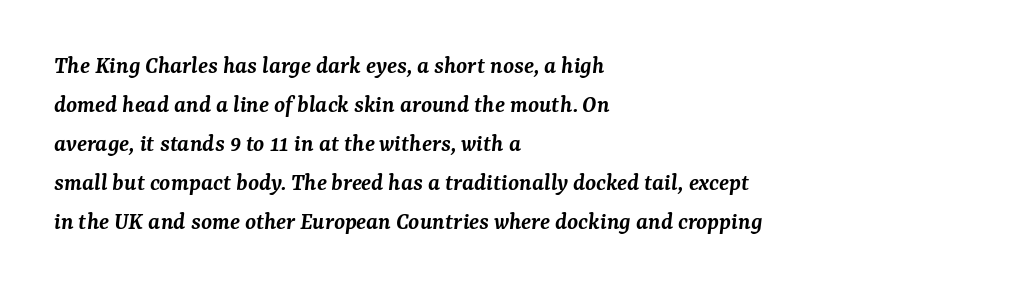
Rendered with sloped, italic letterforms. This rendering leaves character spacing at its baseline value. The string is rendered with underlining switched off. The block of text has a typical density, with ordinary space between rows. This rendering uses left alignment, leaving the right contour irregular. The face used here is a semibold: visibly heavier than regular, lighter than bold.
